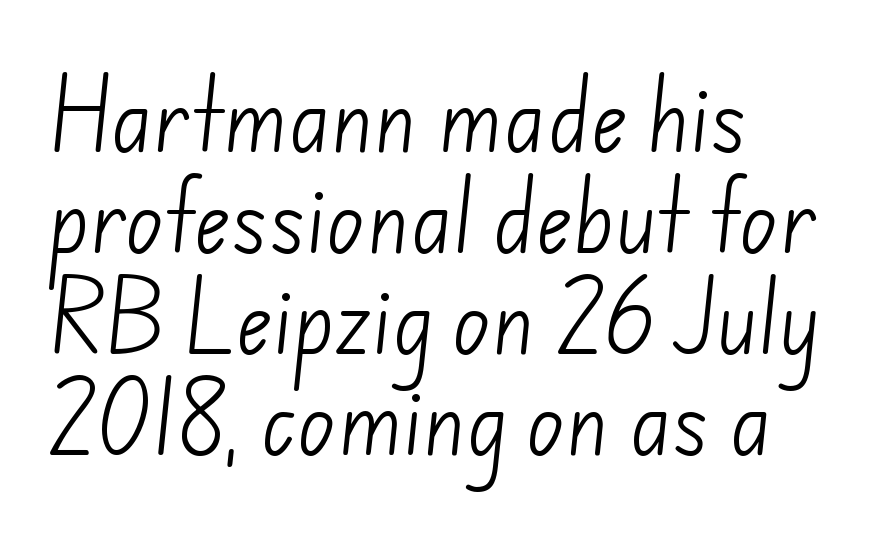
The image shows 79 px light sans-serif type; set left-aligned, normal line spacing (1.28x), normal letter spacing, not underlined; low stroke contrast and a small x-height.
